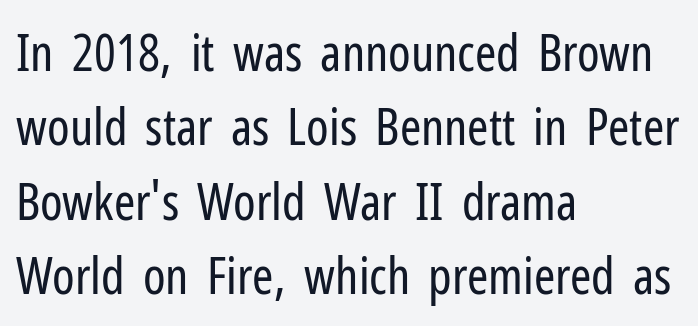
Glance below the letters and you will spot only blank space. How are the letters spaced? Ordinarily, with no added tracking. Line spacing here is normal. Type style note: lacks serifs. Varying glyph widths throughout — classic text-font behaviour. The letters look calm and open, with moderate or lighter stems.
